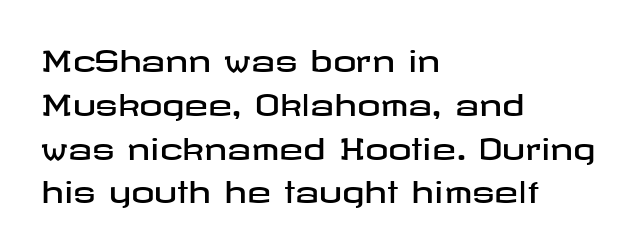
The glyphs in this specimen are sans serif. Quick note: underline off. The vertical gap from one line to the next is medium. What stands out about the letter spacing? Nothing — it is the standard amount. Every stem runs plumb, perpendicular to the baseline. Does the copy run flush right? No — it runs flush left.
